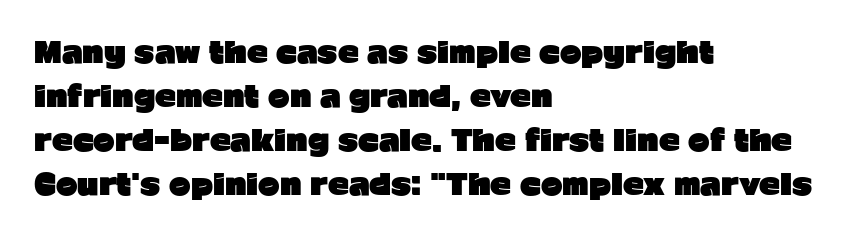
The image shows 29 px heavy sans-serif type, upright; set left-aligned, normal line spacing (1.52x), normal letter spacing, not underlined; low stroke contrast and a medium x-height.
